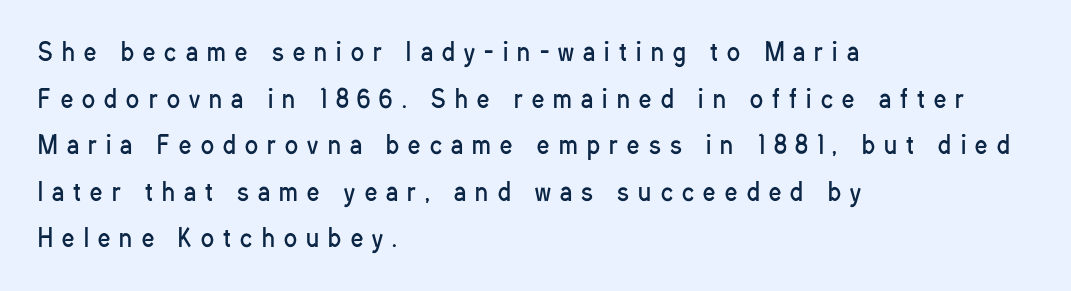
Descenders hang freely into open space. The font's upright variant was chosen for this text. Honestly, the rows look like they've been pulled way apart. Weight: in the light-to-regular range.
